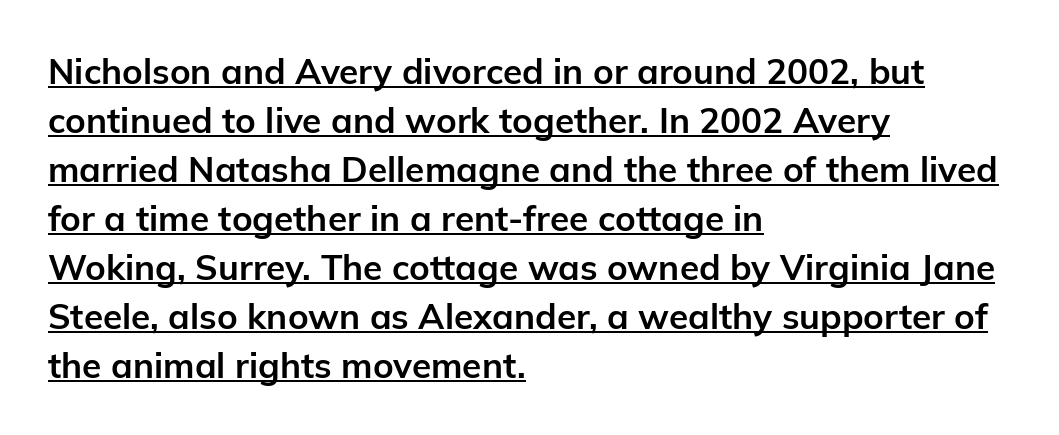
{"serif": "no", "italic": "no", "bold": "yes", "weight": "bold", "width": "normal", "stroke_contrast": "low", "x_height": "medium", "monospaced": "no", "underline": "yes", "align": "left", "line_spacing": "normal", "line_spacing_ratio": 1.4, "letter_spacing": "normal", "letter_spacing_em": 0.0, "glyph_px": 35}
